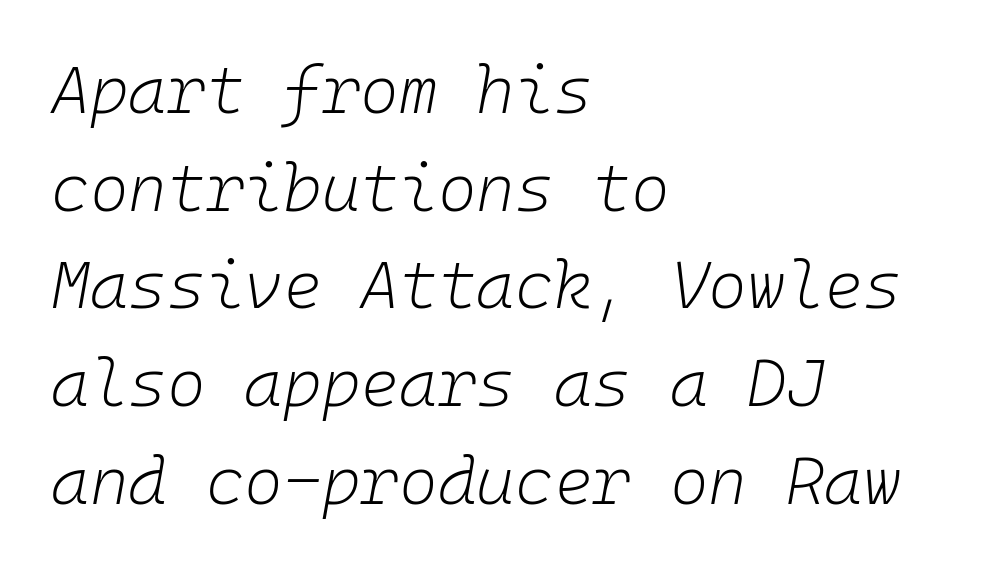
How are the letters spaced? Ordinarily, with no added tracking. If you measured baseline to baseline, you'd find a middling distance. Stems and bowls with no extra thickness — not bold. Italic? Definitely — the glyphs are oblique. You could count columns in this text — the font is strictly monospaced.
